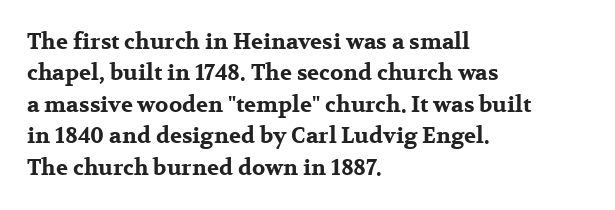
The image shows 22 px bold type, upright; set left-aligned, normal line spacing (1.43x), normal letter spacing, not underlined.
